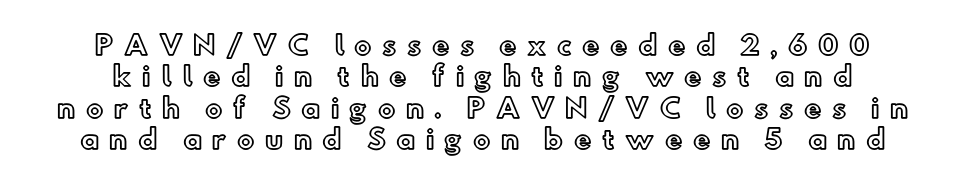
Q: Is the text italic (slanted)? A: No, it is upright.
Q: Is the text underlined? A: No.
Q: Is the spacing between letters normal or unusually wide? A: Unusually wide.
